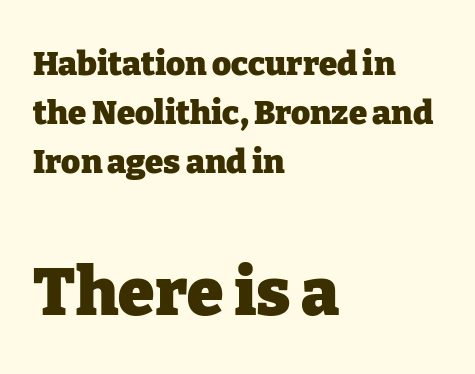
A full-strength bold gives these letters their thick strokes. Quick note: not italic, upright. Reading top to bottom, the characters get bigger at the block break. Rule under the text: the space is simply empty. Is the letter spacing exaggerated? No — it looks like the ordinary default.
